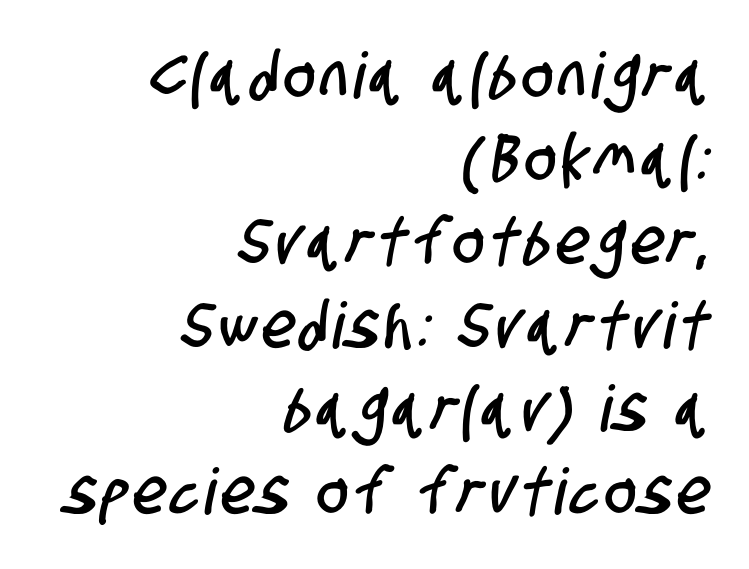
Q: Is the typeface a serif or a sans-serif typeface? A: Sans-serif.
Q: Is the text underlined? A: No.
Q: How is the paragraph aligned? A: Right-aligned.
Q: Is the spacing between lines tight, normal or loose? A: Normal.
Q: Width (condensed, normal, or wide)? A: Condensed.
Q: Stroke contrast? A: Low.
Q: x-height? A: Large.
Q: Monospaced? A: No.
